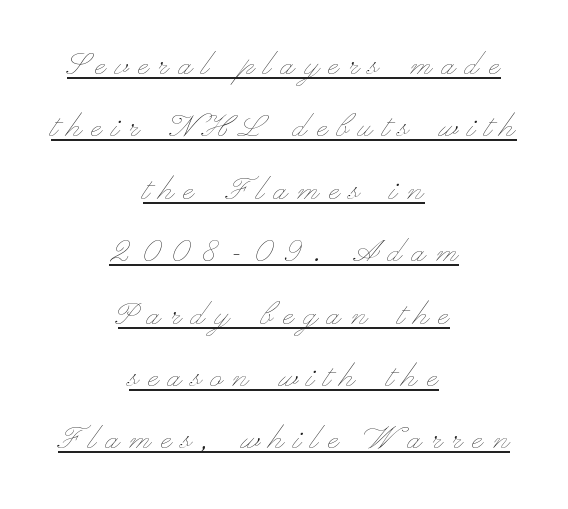
Q: Is the text bold? A: No.
Q: Is the text italic (slanted)? A: Yes.
Q: Is the text underlined? A: Yes.
Q: How is the paragraph aligned? A: Centered.
Q: Is the spacing between letters normal or unusually wide? A: Unusually wide.
Q: Is the spacing between lines tight, normal or loose? A: Normal.
Q: Width (condensed, normal, or wide)? A: Wide.
Q: Stroke contrast? A: Low.
Q: x-height? A: Small.
Q: Monospaced? A: No.
